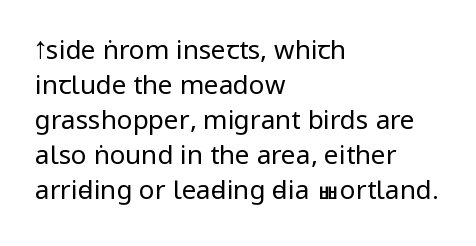
Q: Is the text bold? A: No.
Q: Is the text italic (slanted)? A: No, it is upright.
Q: Is the text underlined? A: No.
Q: How is the paragraph aligned? A: Left-aligned.
Q: Is the spacing between letters normal or unusually wide? A: Normal.
Q: Is the spacing between lines tight, normal or loose? A: Normal.
